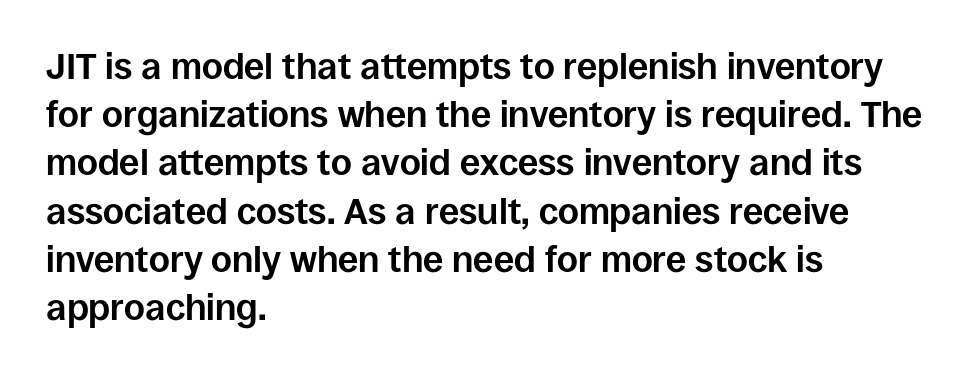
The axis of the letterforms is exactly vertical. Emphasis by weight is at full strength: bold. The ragged edge is on the right, which tells us the setting is flush left. Does extra space separate the letters? No, they use regular spacing. The words here are not underlined.
